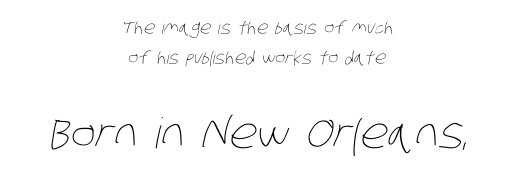
The image shows 42 px thin, condensed type; set centered, line spacing 1.77x, normal letter spacing, not underlined; the second (bottom) block is 2.47x larger; low stroke contrast and a large x-height.
